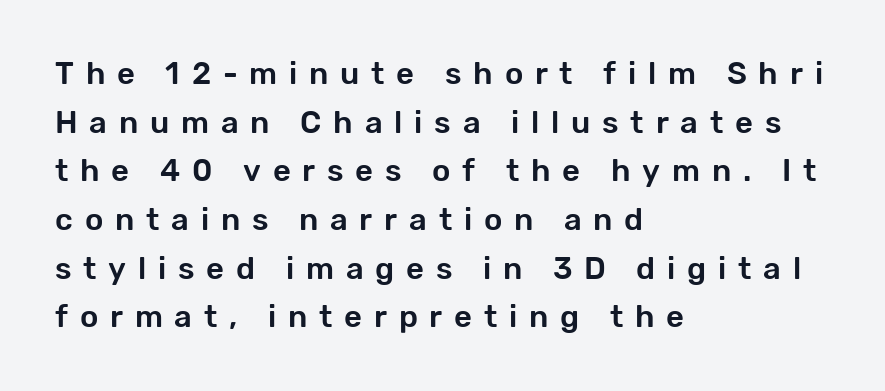
A typesetter would mark this as roman, not italic. These lines are rendered in a variable-pitch font. Each new line begins a customary step beneath the previous one. Has an underline been added? It has not.
